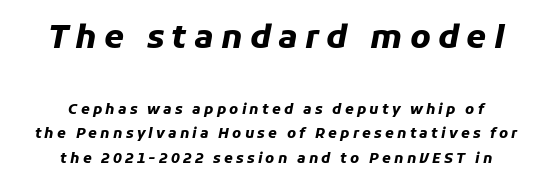
The image shows 32 px heavy type, italic (leaning right); set centered, line spacing 1.75x, unusually wide letter spacing (+0.23 em), not underlined; the first (top) block is 2.29x larger; low stroke contrast and a medium x-height.
